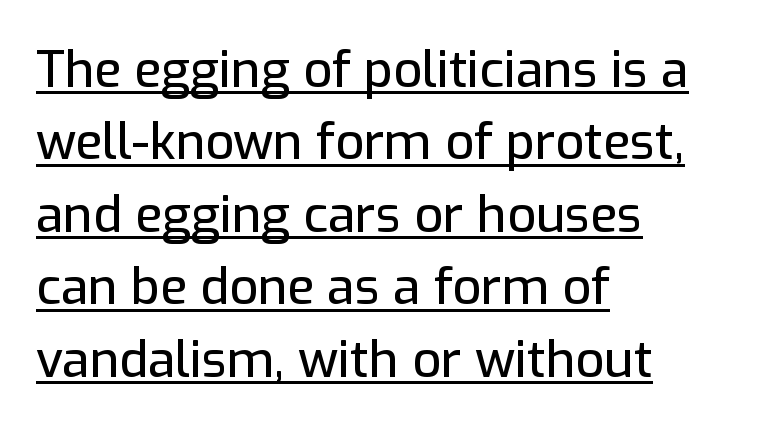
Looks like regular typesetting: each glyph gets only the width it needs. This is underlined copy, the kind a proofreader might mark for attention. Is this a sans? Yes — the strokes have no serifs. Nobody touched the tracking dial on this one. Does the copy run flush right? No — it runs flush left.
